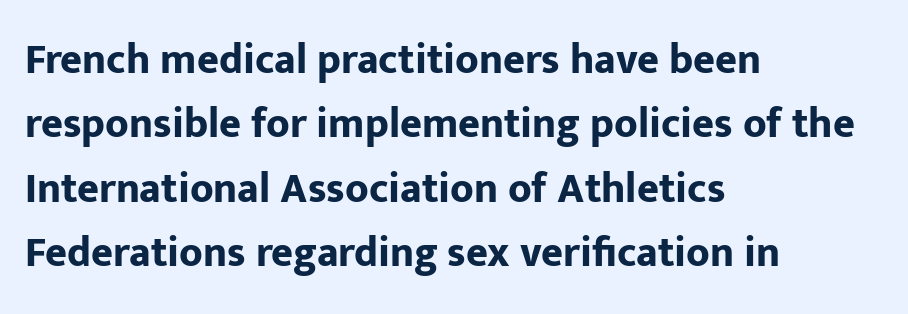
Any mark beneath the type? The region is blank. The face used here has the dense, thick strokes of a bold. Alignment: flush left. This rendering employs a face without finishing strokes, i.e., a sans-serif. Words appear dense and cohesive because spacing is normal. How would I describe the line gaps? Plain and ordinary.
